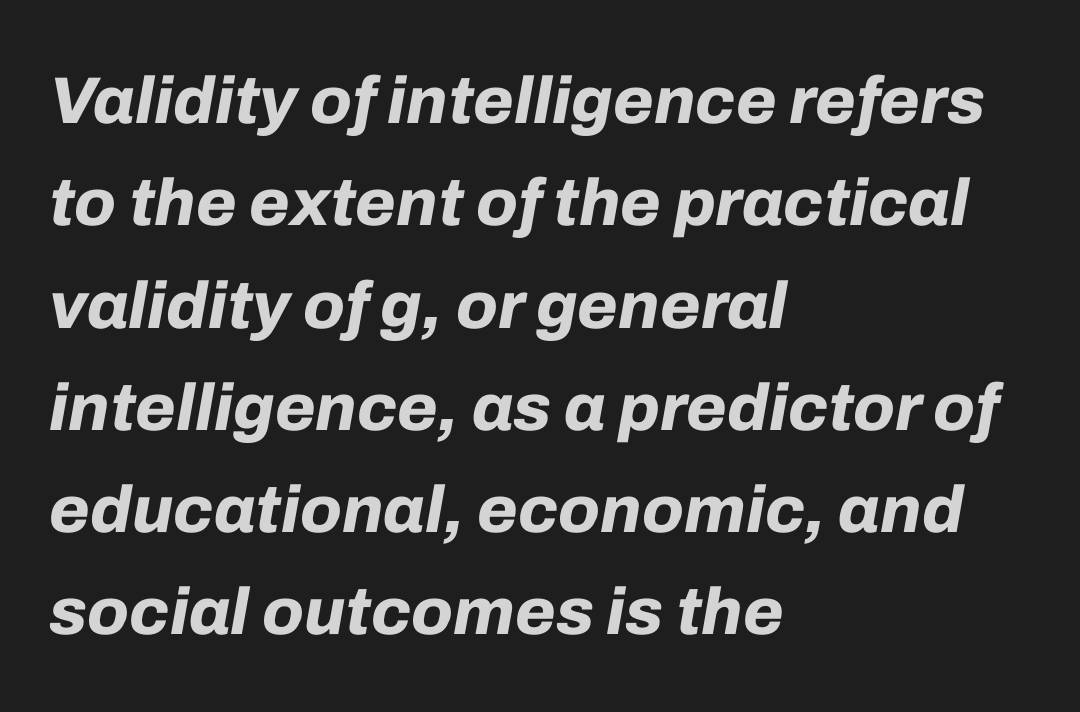
A typesetter would mark this as italic. Letters rest on an invisible, unmarked baseline. The glyphs have the mass of a bold cut. Character widths vary here, with narrow letters taking less room than wide ones. The block of text has a typical density, with ordinary space between rows. Look at the tracking — it's just the regular setting, nothing added.
